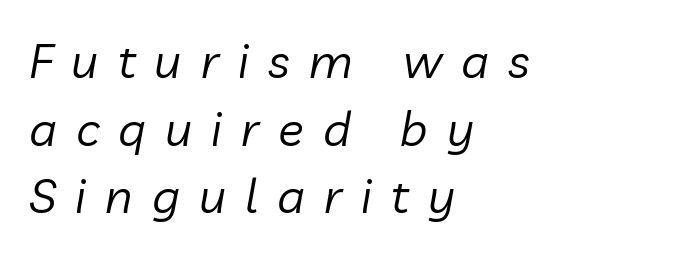
The image shows 48 px regular-weight type, italic (leaning right); set left-aligned, normal line spacing (1.41x), unusually wide letter spacing (+0.4 em), not underlined; low stroke contrast and a medium x-height.
